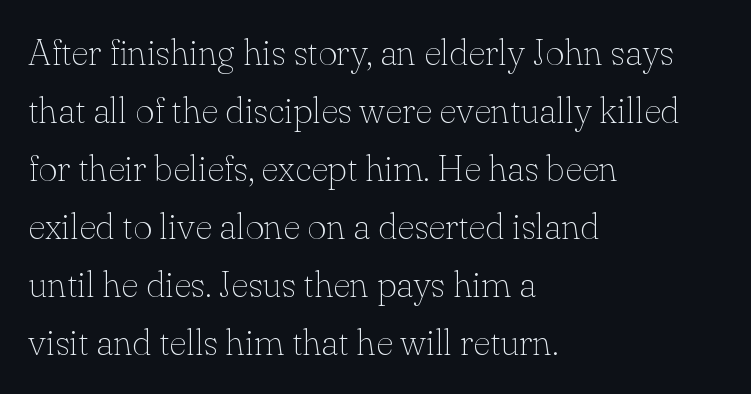
The rendering shows small feet on the letterforms — a serif design. In terms of posture, this sample is upright. Is this a heavy cut? Hardly; it is regular or lighter. The face used here is proportionally spaced, like ordinary book or web type.
